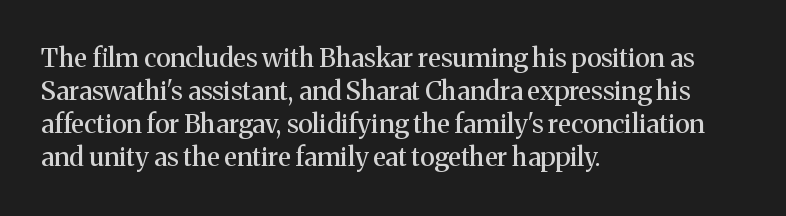
Q: Is the text italic (slanted)? A: No, it is upright.
Q: Is the text underlined? A: No.
Q: How is the paragraph aligned? A: Left-aligned.
Q: Is the spacing between letters normal or unusually wide? A: Normal.
Q: Is the spacing between lines tight, normal or loose? A: Normal.
